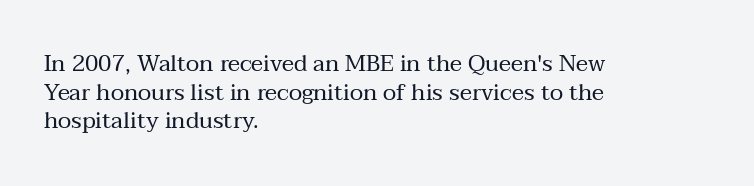
Beneath every word, the page is bare. On a weight scale, this lands at 450 or below. Look at the tracking — it's just the regular setting, nothing added. The typesetter chose a ragged-right arrangement here. Upright lettering throughout.
